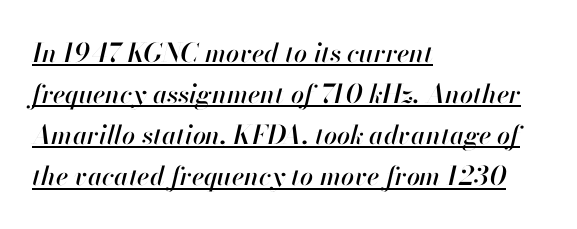
{"italic": "yes", "lean": "right", "slant_degrees": 13, "underline": "yes", "align": "left", "line_spacing": "normal", "line_spacing_ratio": 1.58, "letter_spacing": "normal", "letter_spacing_em": 0.0, "glyph_px": 26}
